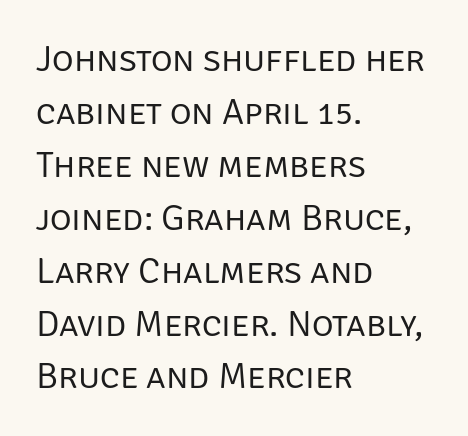
The image shows 37 px regular-weight sans-serif type, upright; set left-aligned, normal line spacing (1.43x), normal letter spacing, not underlined; low stroke contrast and a large x-height.
